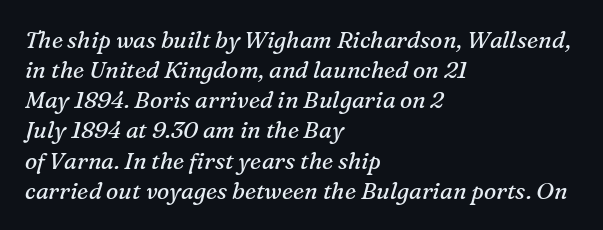
Q: Is the text bold? A: No.
Q: Is the text italic (slanted)? A: Yes, it leans right by about 16 degrees.
Q: Is the text underlined? A: No.
Q: How is the paragraph aligned? A: Left-aligned.
Q: Is the spacing between letters normal or unusually wide? A: Normal.
Q: Is the spacing between lines tight, normal or loose? A: Normal.
